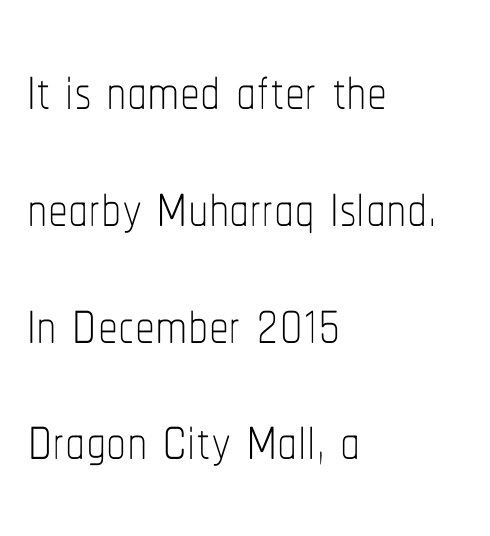
Q: Is the text bold? A: No.
Q: Is the text italic (slanted)? A: No, it is upright.
Q: Is the text underlined? A: No.
Q: How is the paragraph aligned? A: Left-aligned.
Q: Is the spacing between letters normal or unusually wide? A: Normal.
Q: Is the spacing between lines tight, normal or loose? A: Normal.
Q: Width (condensed, normal, or wide)? A: Condensed.
Q: Stroke contrast? A: Low.
Q: x-height? A: Medium.
Q: Monospaced? A: No.
